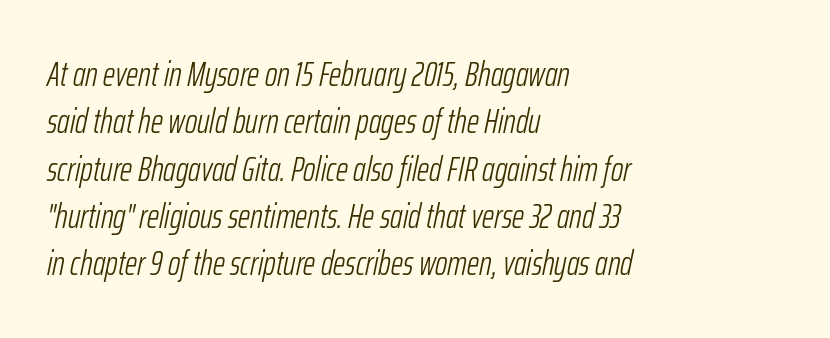
The image shows 34 px light, condensed type, italic (leaning right); set left-aligned, normal line spacing (1.39x), normal letter spacing, not underlined; low stroke contrast and a medium x-height.
